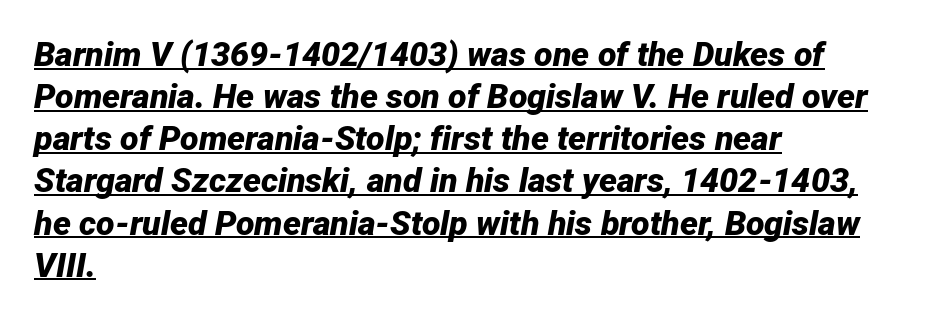
Q: Is the text bold? A: Yes.
Q: Is the text italic (slanted)? A: Yes, it leans right by about 12 degrees.
Q: Is the text underlined? A: Yes.
Q: How is the paragraph aligned? A: Left-aligned.
Q: Is the spacing between letters normal or unusually wide? A: Normal.
Q: Width (condensed, normal, or wide)? A: Normal.
Q: Stroke contrast? A: Low.
Q: x-height? A: Medium.
Q: Monospaced? A: No.
